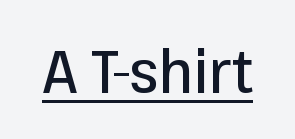
The image shows 60 px sans-serif type, upright; set normal letter spacing, underlined; low stroke contrast and a medium x-height.
